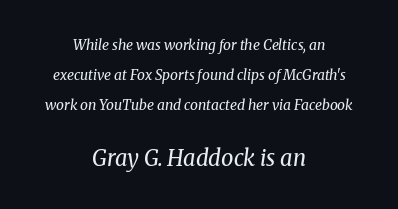
When letters slant like this, we call the style italic. Has an underline been added? It has not. The typesetter chose a symmetrical, centered arrangement here. Observe the ordinary spacing: letters are neighbours, not strangers. These lines stand farther apart than default settings would place them.
